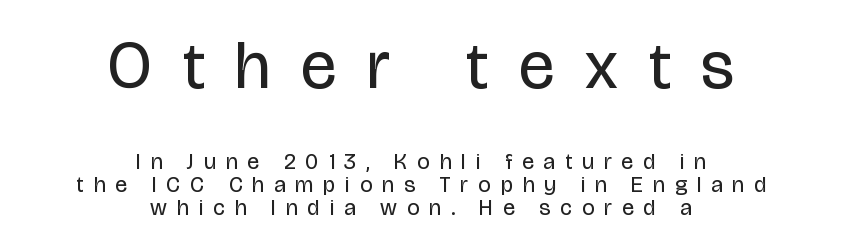
The image shows 67 px regular-weight, condensed sans-serif type, upright; set centered, tight line spacing (1.04x), unusually wide letter spacing (+0.46 em), not underlined; the first (top) block is 3.05x larger; low stroke contrast and a large x-height.
